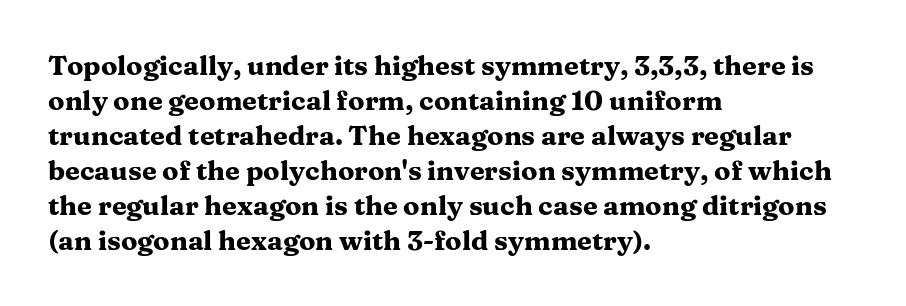
{"italic": "no", "bold": "yes", "underline": "no", "align": "left", "line_spacing": "normal", "line_spacing_ratio": 1.3, "letter_spacing": "normal", "letter_spacing_em": 0.0, "glyph_px": 27}
